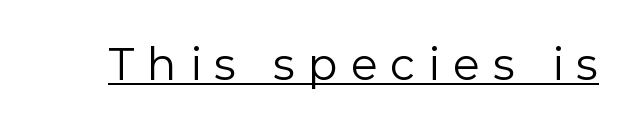
Q: Is the text bold? A: No.
Q: Is the text italic (slanted)? A: No, it is upright.
Q: Is the typeface a serif or a sans-serif typeface? A: Sans-serif.
Q: Is the text underlined? A: Yes.
Q: Is the spacing between letters normal or unusually wide? A: Unusually wide.
Q: Width (condensed, normal, or wide)? A: Normal.
Q: x-height? A: Medium.
Q: Monospaced? A: No.
